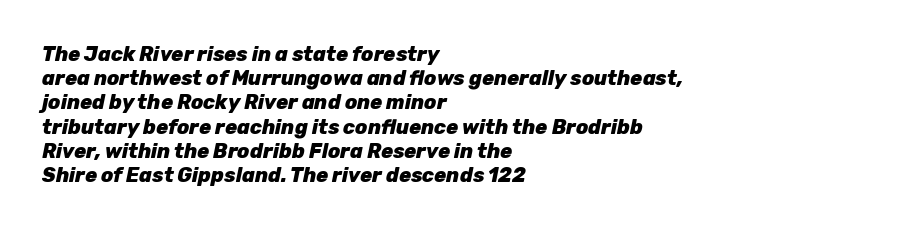
Q: Is the text bold? A: Yes.
Q: Is the text italic (slanted)? A: Yes, it leans right by about 12 degrees.
Q: Is the text underlined? A: No.
Q: How is the paragraph aligned? A: Left-aligned.
Q: Is the spacing between letters normal or unusually wide? A: Normal.
